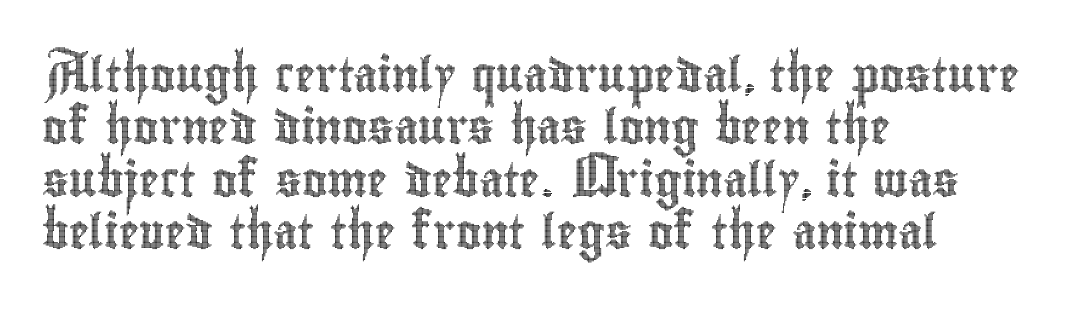
The image shows 34 px condensed type, upright; set left-aligned, normal line spacing (1.54x), normal letter spacing, not underlined; a small x-height.
